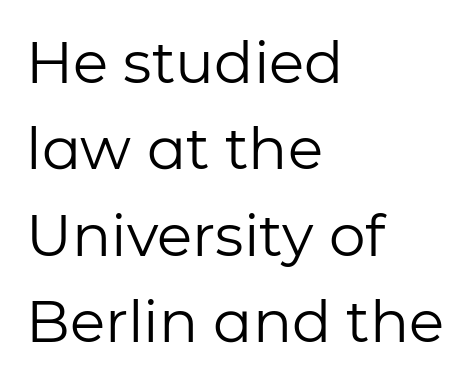
The image shows 58 px regular-weight sans-serif type, upright; set left-aligned, normal line spacing (1.49x), normal letter spacing, not underlined; low stroke contrast and a medium x-height.
